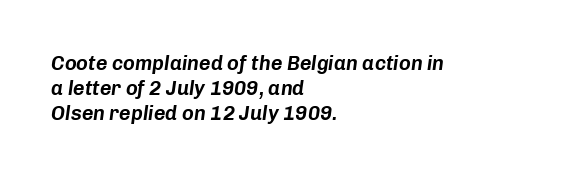
Q: Is the text italic (slanted)? A: Yes, it leans right by about 8 degrees.
Q: Is the text underlined? A: No.
Q: How is the paragraph aligned? A: Left-aligned.
Q: Is the spacing between letters normal or unusually wide? A: Normal.
Q: Is the spacing between lines tight, normal or loose? A: Normal.
